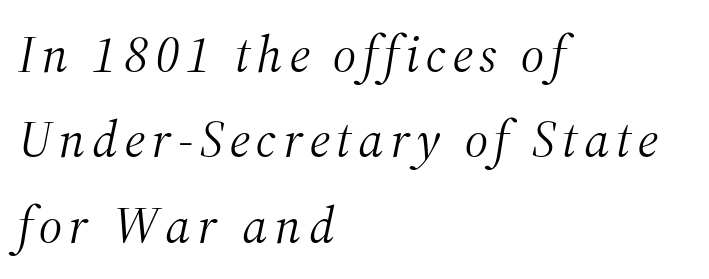
{"serif": "yes", "italic": "yes", "lean": "right", "slant_degrees": 12, "bold": "no", "weight": "light", "width": "normal", "stroke_contrast": "medium", "x_height": "medium", "monospaced": "no", "underline": "no", "align": "left", "line_spacing": "normal", "line_spacing_ratio": 1.64, "glyph_px": 52}
